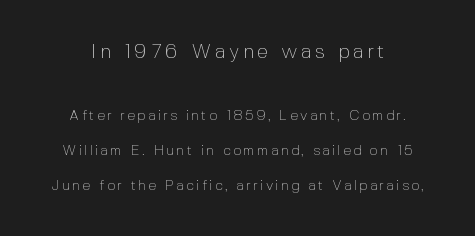
Q: Is the text bold? A: No.
Q: Is the text italic (slanted)? A: No, it is upright.
Q: Is the text underlined? A: No.
Q: Is the spacing between lines tight, normal or loose? A: Loose.
Q: Which block of text is set in a larger size, the first (top) or the second (bottom)? A: The first (top) one.
